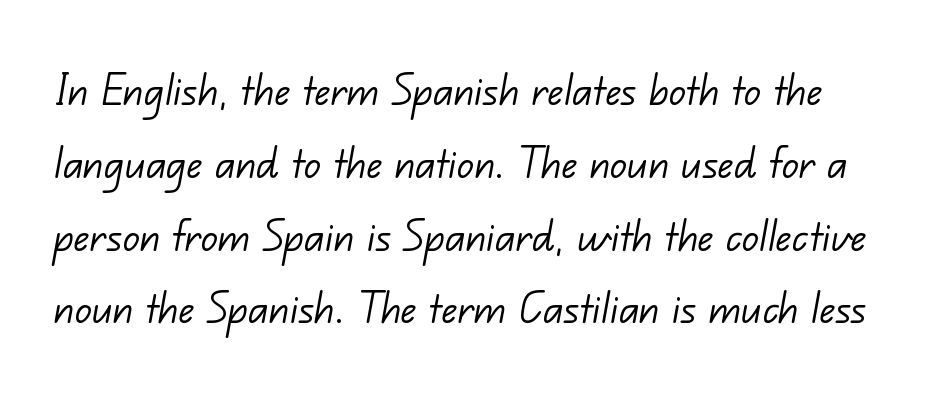
{"serif": "no", "bold": "no", "weight": "light", "width": "normal", "stroke_contrast": "low", "x_height": "small", "monospaced": "no", "underline": "no", "line_spacing": "normal", "line_spacing_ratio": 1.4, "letter_spacing": "normal", "letter_spacing_em": 0.0, "glyph_px": 52}
